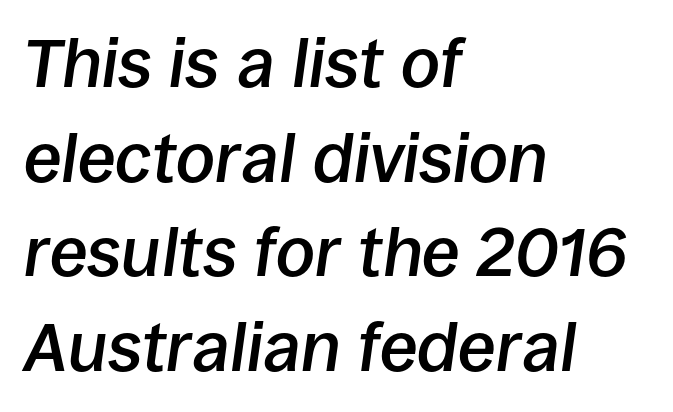
The image shows 69 px semibold type, italic (leaning right); set left-aligned, normal line spacing (1.37x), normal letter spacing, not underlined; low stroke contrast and a large x-height.
